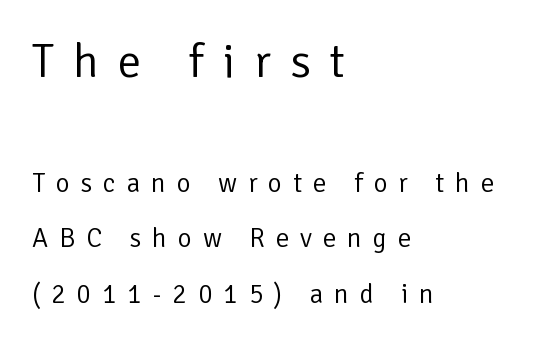
The image shows 47 px regular-weight sans-serif type, upright; set left-aligned, loose line spacing (2.05x), unusually wide letter spacing (+0.4 em), not underlined; the first (top) block is 1.74x larger; low stroke contrast and a medium x-height.
